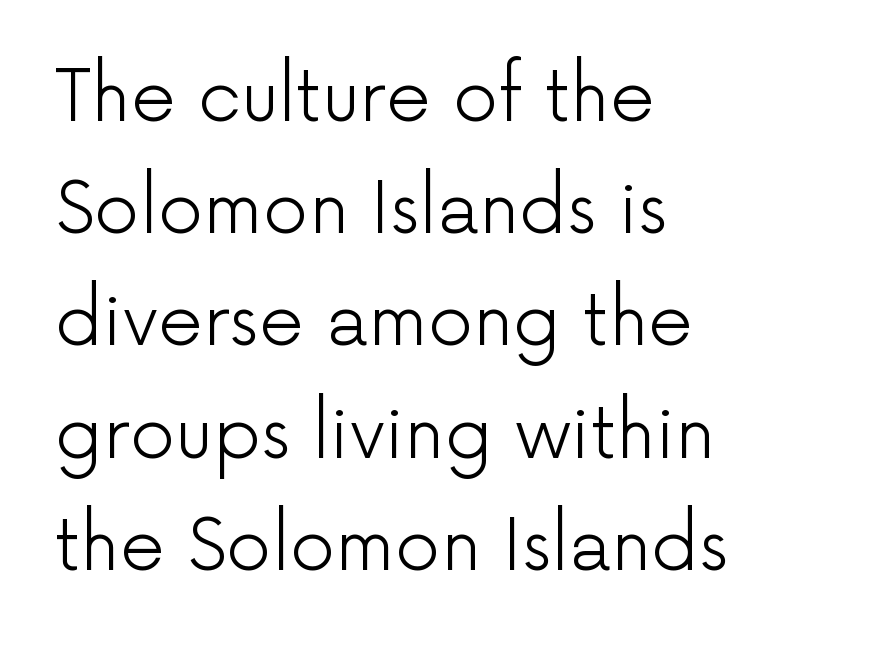
Q: Is the text bold? A: No.
Q: Is the text italic (slanted)? A: No, it is upright.
Q: Is the typeface a serif or a sans-serif typeface? A: Sans-serif.
Q: Is the text underlined? A: No.
Q: How is the paragraph aligned? A: Left-aligned.
Q: Is the spacing between letters normal or unusually wide? A: Normal.
Q: Is the spacing between lines tight, normal or loose? A: Normal.
Q: Width (condensed, normal, or wide)? A: Normal.
Q: Stroke contrast? A: Low.
Q: x-height? A: Medium.
Q: Monospaced? A: No.
